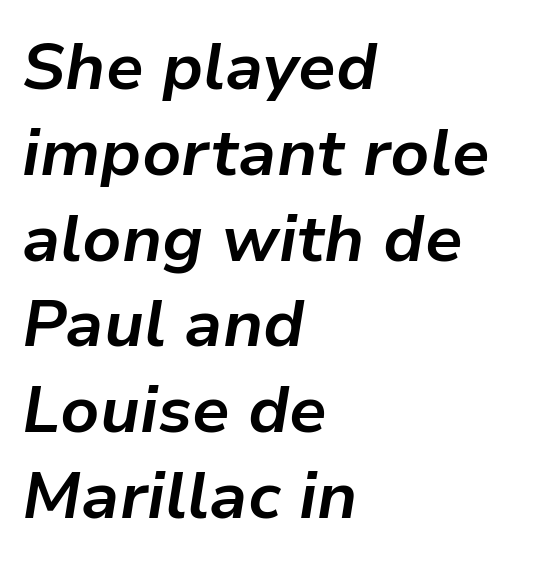
Q: Is the text bold? A: Yes.
Q: Is the text italic (slanted)? A: Yes, it leans right by about 9 degrees.
Q: Is the text underlined? A: No.
Q: How is the paragraph aligned? A: Left-aligned.
Q: Is the spacing between letters normal or unusually wide? A: Normal.
Q: Is the spacing between lines tight, normal or loose? A: Normal.
Q: Width (condensed, normal, or wide)? A: Normal.
Q: Stroke contrast? A: Low.
Q: x-height? A: Medium.
Q: Monospaced? A: No.
